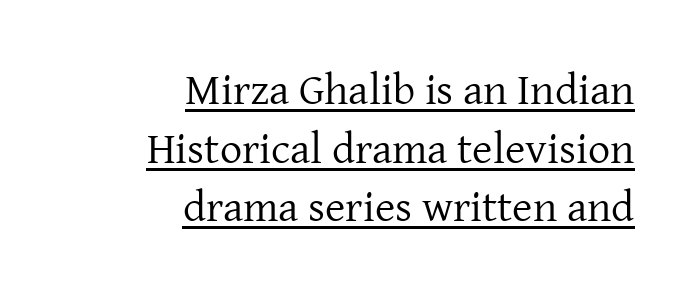
The image shows 44 px regular-weight serif type, upright; set right-aligned, normal line spacing (1.33x), normal letter spacing, underlined; low stroke contrast and a medium x-height.
